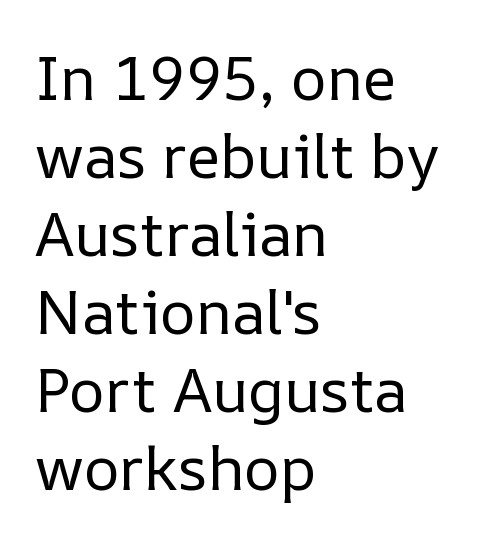
If you measured baseline to baseline, you'd find a middling distance. These glyphs show unthickened strokes, regular width or finer. Underline: absent. This rendering uses left alignment, leaving the right contour irregular.
